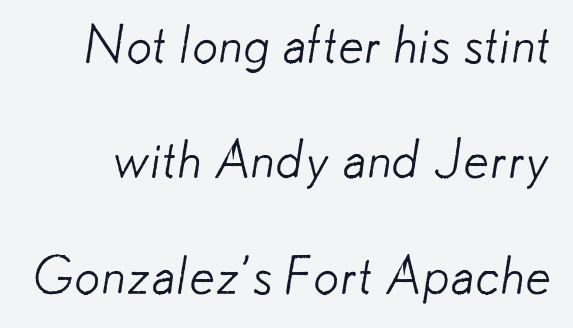
{"serif": "no", "bold": "no", "weight": "light", "width": "normal", "stroke_contrast": "low", "x_height": "small", "monospaced": "no", "underline": "no", "line_spacing": "loose", "line_spacing_ratio": 2.22, "letter_spacing": "normal", "letter_spacing_em": 0.0, "glyph_px": 52}
